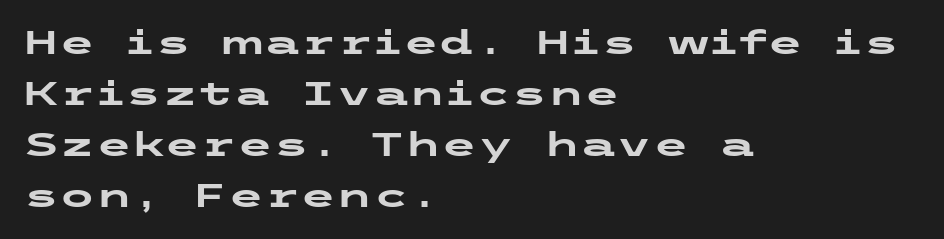
{"serif": "no", "italic": "no", "bold": "yes", "weight": "heavy", "width": "wide", "stroke_contrast": "low", "x_height": "medium", "underline": "no", "align": "left", "line_spacing": "normal", "line_spacing_ratio": 1.55, "letter_spacing": "normal", "letter_spacing_em": 0.0, "glyph_px": 33}
